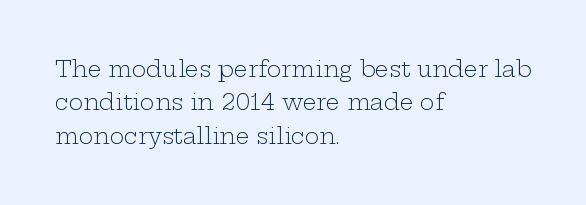
Q: Is the text bold? A: No.
Q: Is the text italic (slanted)? A: No, it is upright.
Q: Is the text underlined? A: No.
Q: How is the paragraph aligned? A: Left-aligned.
Q: Is the spacing between letters normal or unusually wide? A: Normal.
Q: Is the spacing between lines tight, normal or loose? A: Normal.
